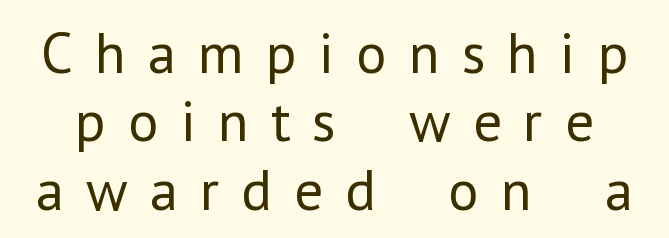
The area under the type is left untouched. Display-style spreading of the glyphs; the letterfit is very open. Regarding serifs, this sample does without them. Italic: no, the glyphs are upright roman. The passage shown is typed in a proportional face where columns would drift.
